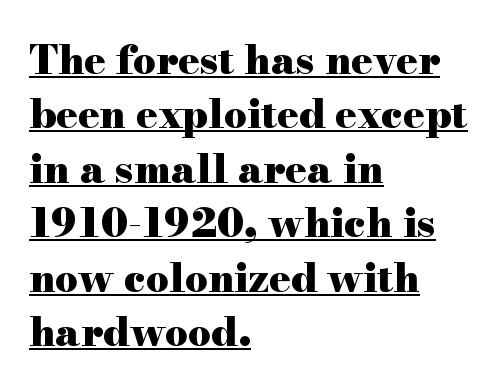
Q: Is the text bold? A: Yes.
Q: Is the text italic (slanted)? A: No, it is upright.
Q: Is the typeface a serif or a sans-serif typeface? A: Serif.
Q: Is the text underlined? A: Yes.
Q: How is the paragraph aligned? A: Left-aligned.
Q: Is the spacing between letters normal or unusually wide? A: Normal.
Q: Is the spacing between lines tight, normal or loose? A: Normal.
Q: Width (condensed, normal, or wide)? A: Wide.
Q: Stroke contrast? A: High.
Q: x-height? A: Small.
Q: Monospaced? A: No.
